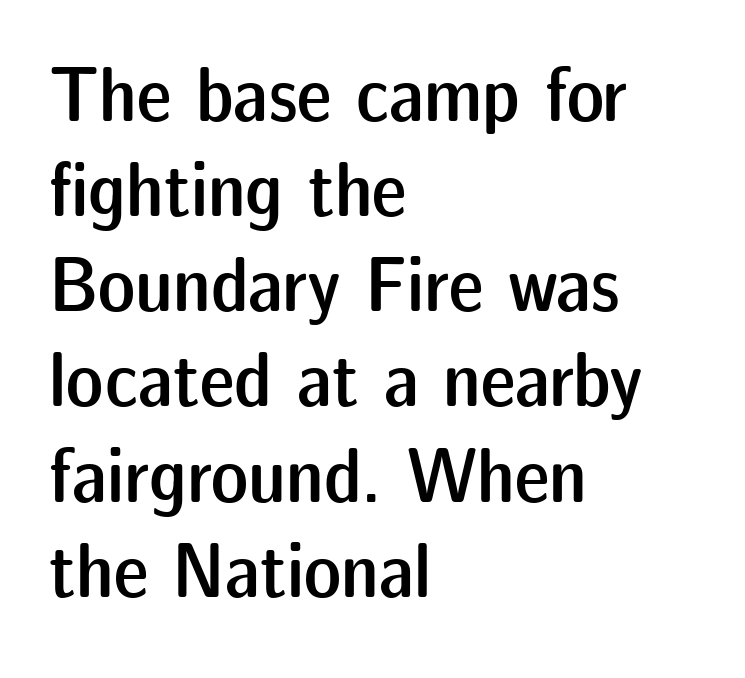
Between one letter and the next there's only the usual sliver of space. These lines are rendered in a variable-pitch font. A semibold gives these letters moderate extra thickness, short of bold. What kind of face is this? One without serifs — a sans.
